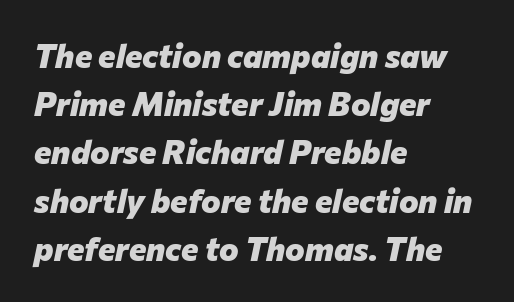
{"italic": "yes", "lean": "right", "slant_degrees": 12, "bold": "yes", "weight": "heavy", "width": "normal", "stroke_contrast": "low", "x_height": "medium", "monospaced": "no", "underline": "no", "align": "left", "line_spacing": "normal", "line_spacing_ratio": 1.46, "letter_spacing": "normal", "letter_spacing_em": 0.0, "glyph_px": 33}
